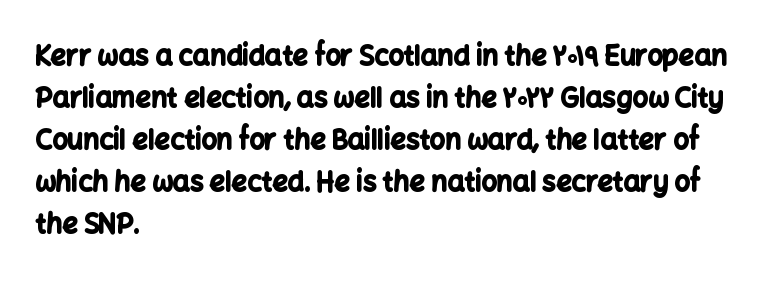
{"italic": "no", "bold": "yes", "underline": "no", "align": "left", "line_spacing": "normal", "line_spacing_ratio": 1.56, "letter_spacing": "normal", "letter_spacing_em": 0.0, "glyph_px": 27}
